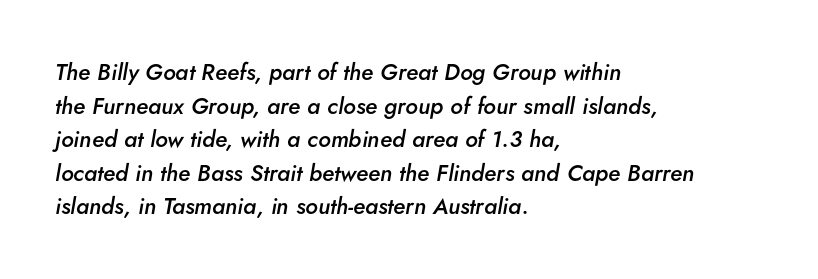
Q: Is the text bold? A: Semi-bold.
Q: Is the text italic (slanted)? A: Yes, it leans right by about 5 degrees.
Q: Is the text underlined? A: No.
Q: How is the paragraph aligned? A: Left-aligned.
Q: Is the spacing between letters normal or unusually wide? A: Normal.
Q: Is the spacing between lines tight, normal or loose? A: Normal.
